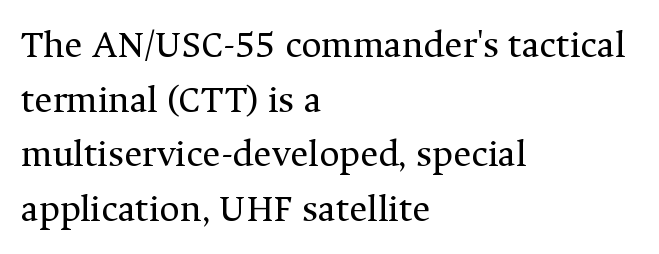
Q: Is the text bold? A: No.
Q: Is the text italic (slanted)? A: No, it is upright.
Q: Is the typeface a serif or a sans-serif typeface? A: Serif.
Q: Is the text underlined? A: No.
Q: How is the paragraph aligned? A: Left-aligned.
Q: Is the spacing between letters normal or unusually wide? A: Normal.
Q: Is the spacing between lines tight, normal or loose? A: Normal.
Q: Width (condensed, normal, or wide)? A: Normal.
Q: Stroke contrast? A: Medium.
Q: x-height? A: Medium.
Q: Monospaced? A: No.
